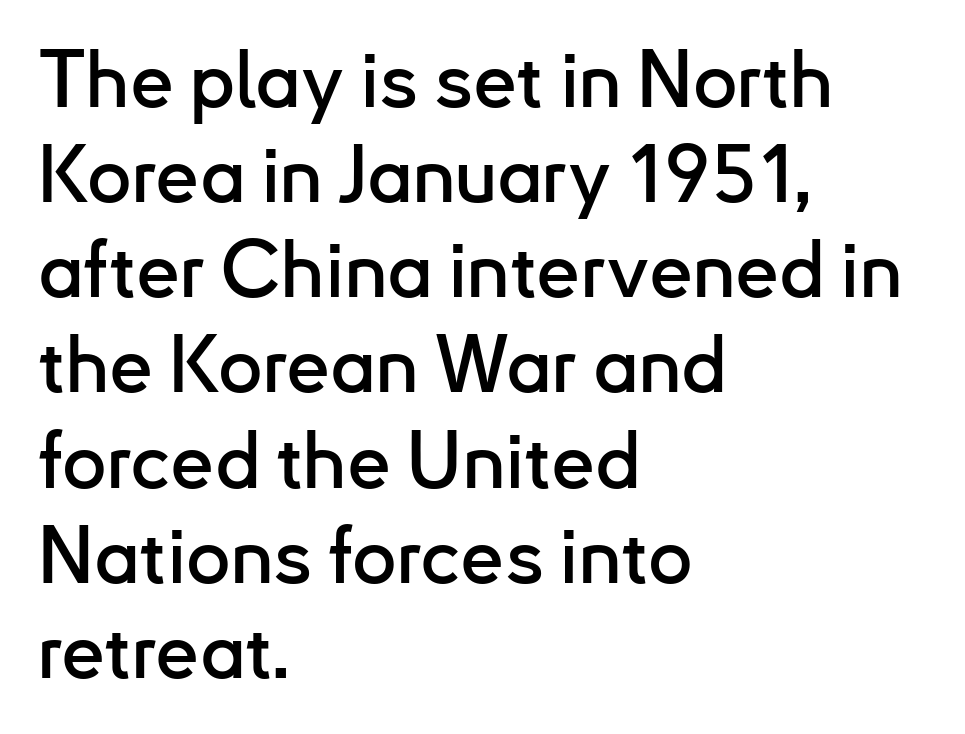
Is there any slant? The stems are plumb. Line starts are locked; line ends wander. In terms of letterspacing, this is plain default setting. A sans-serif font was chosen for this passage. A bare baseline throughout the passage. A typesetter would call this proportional, since set widths differ per character.
